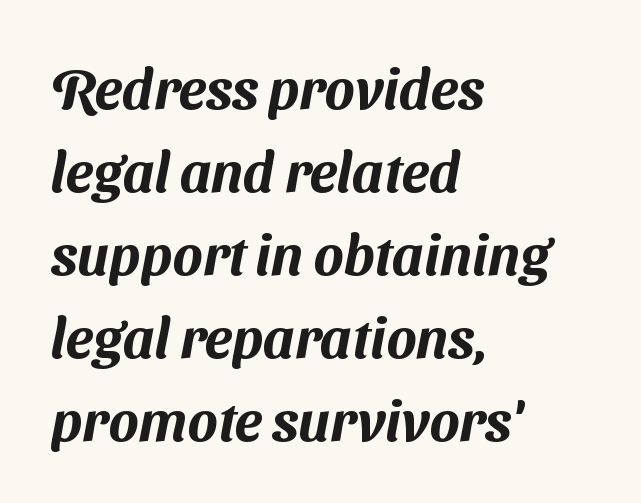
{"serif": "no", "width": "normal", "stroke_contrast": "medium", "x_height": "medium", "monospaced": "no", "underline": "no", "align": "left", "line_spacing": "normal", "line_spacing_ratio": 1.48, "letter_spacing": "normal", "letter_spacing_em": 0.0, "glyph_px": 56}
